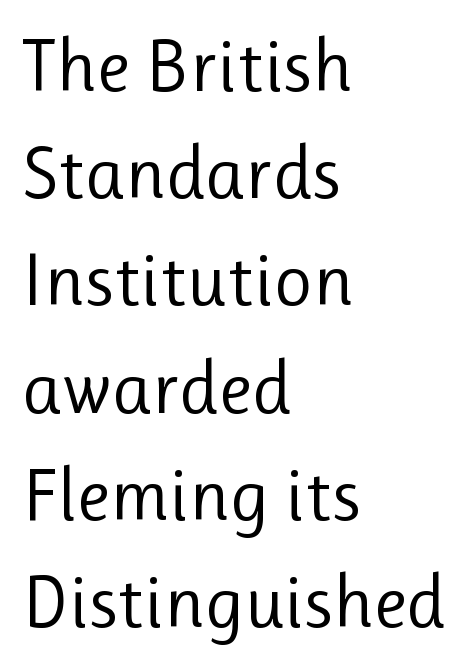
The image shows 75 px regular-weight sans-serif type, upright; set left-aligned, normal line spacing (1.43x), normal letter spacing, not underlined; low stroke contrast and a medium x-height.
